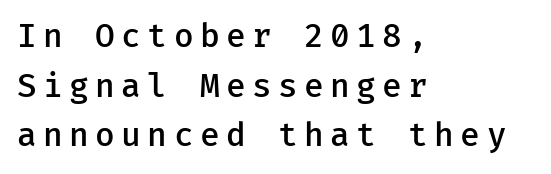
{"serif": "no", "italic": "no", "bold": "semi", "weight": "semibold", "width": "normal", "stroke_contrast": "low", "x_height": "medium", "monospaced": "yes", "underline": "no", "align": "left", "line_spacing": "normal", "line_spacing_ratio": 1.55, "letter_spacing": "wide", "letter_spacing_em": 0.2, "glyph_px": 32}
